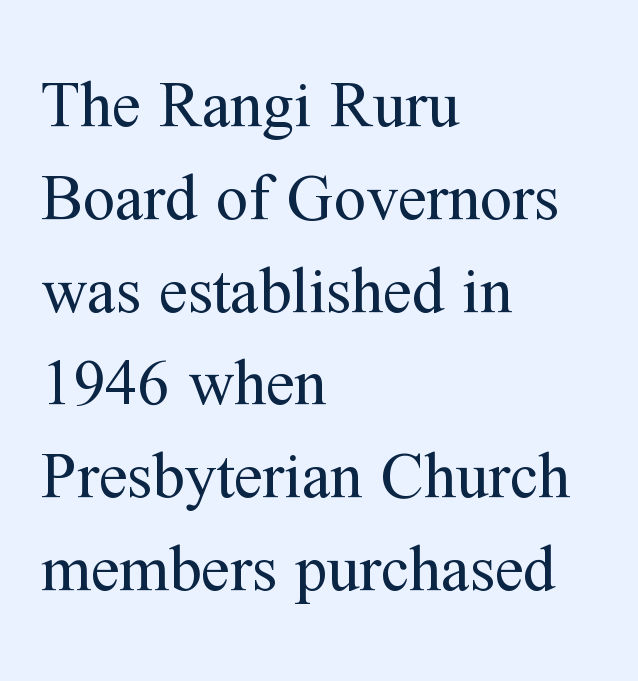
The face used here is proportionally spaced, like ordinary book or web type. This block has exactly the height ordinary leading produces. This is not heavy type; no bold has been used. Visually the block forms a straight wall on the left and a jagged coastline on the right. This sample uses a serif face. Type without underlining.
